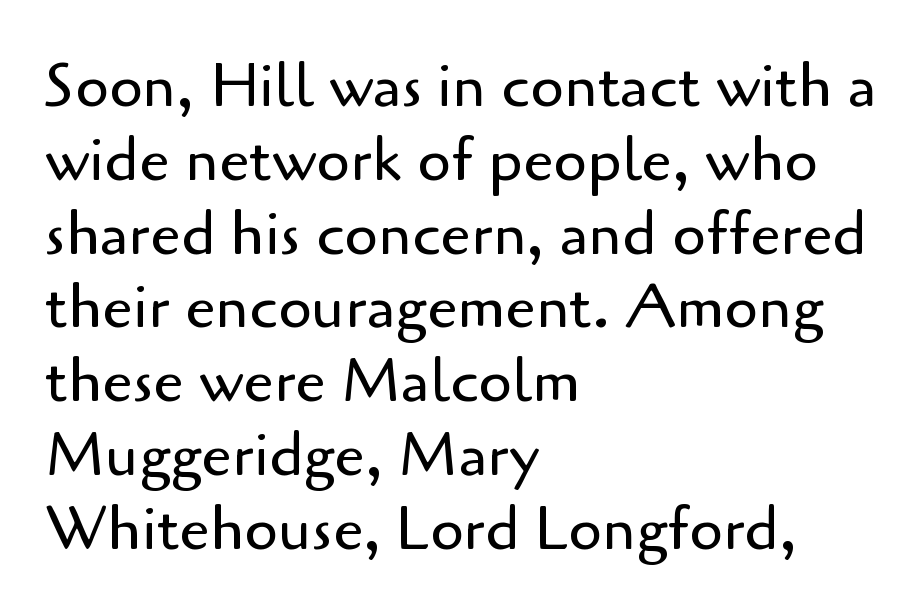
Q: Is the text bold? A: No.
Q: Is the text italic (slanted)? A: No, it is upright.
Q: Is the typeface a serif or a sans-serif typeface? A: Sans-serif.
Q: Is the text underlined? A: No.
Q: How is the paragraph aligned? A: Left-aligned.
Q: Is the spacing between letters normal or unusually wide? A: Normal.
Q: Width (condensed, normal, or wide)? A: Normal.
Q: Stroke contrast? A: Low.
Q: x-height? A: Small.
Q: Monospaced? A: No.
